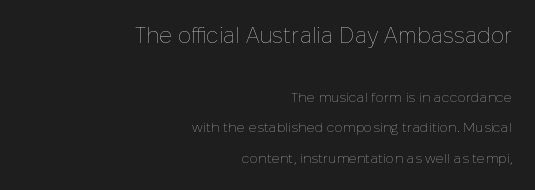
The image shows 22 px text type, upright; set right-aligned, loose line spacing (2.19x), normal letter spacing, not underlined; the first (top) block is 1.57x larger.
